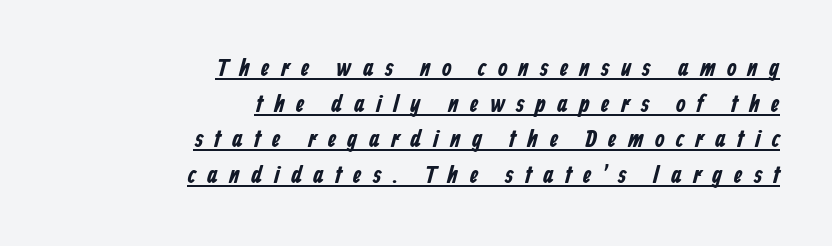
The image shows 25 px text type; set right-aligned, normal line spacing (1.43x), unusually wide letter spacing (+0.44 em), underlined.
